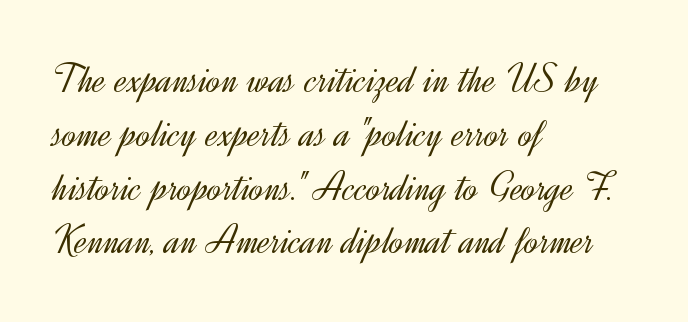
The image shows 42 px light sans-serif type; set left-aligned, normal line spacing (1.28x), normal letter spacing, not underlined; a small x-height.
